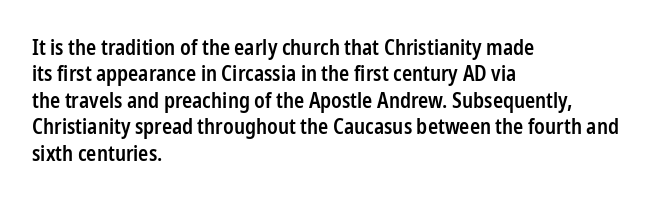
Q: Is the text bold? A: Semi-bold.
Q: Is the text italic (slanted)? A: No, it is upright.
Q: Is the text underlined? A: No.
Q: How is the paragraph aligned? A: Left-aligned.
Q: Is the spacing between letters normal or unusually wide? A: Normal.
Q: Is the spacing between lines tight, normal or loose? A: Normal.
